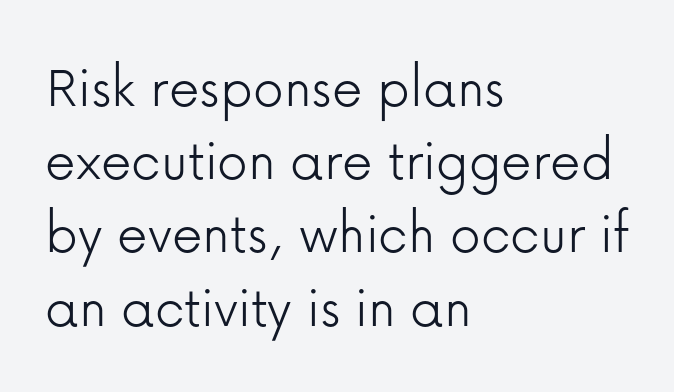
The image shows 61 px light sans-serif type, upright; set left-aligned, line spacing 1.2x, normal letter spacing, not underlined; low stroke contrast and a medium x-height.
